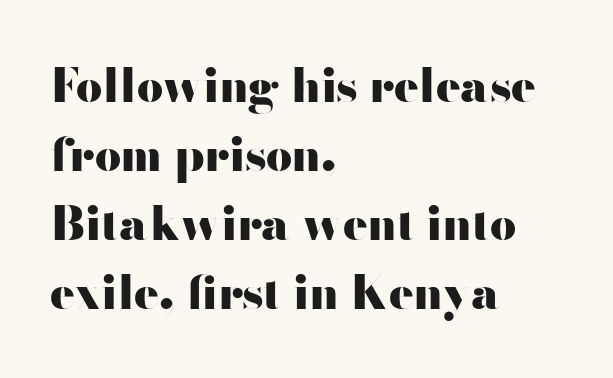
Q: Is the text bold? A: Yes.
Q: Is the text italic (slanted)? A: No, it is upright.
Q: Is the typeface a serif or a sans-serif typeface? A: Serif.
Q: Is the text underlined? A: No.
Q: How is the paragraph aligned? A: Left-aligned.
Q: Is the spacing between letters normal or unusually wide? A: Normal.
Q: Is the spacing between lines tight, normal or loose? A: Normal.
Q: Width (condensed, normal, or wide)? A: Wide.
Q: Stroke contrast? A: High.
Q: x-height? A: Small.
Q: Monospaced? A: No.
